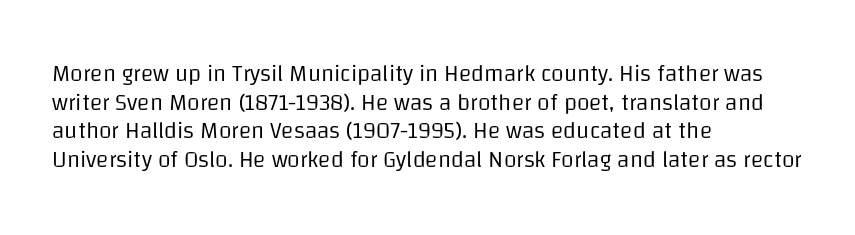
{"italic": "no", "bold": "no", "underline": "no", "align": "left", "line_spacing": "normal", "line_spacing_ratio": 1.25, "letter_spacing": "normal", "letter_spacing_em": 0.0, "glyph_px": 23}
